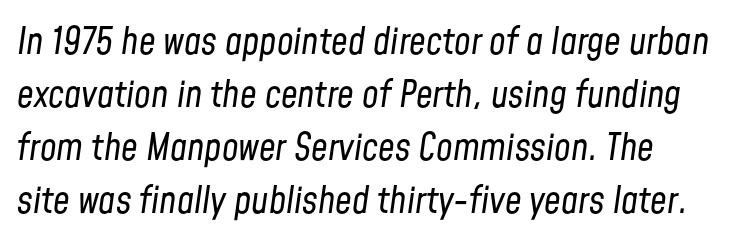
Q: Is the text bold? A: No.
Q: Is the text italic (slanted)? A: Yes, it leans right by about 8 degrees.
Q: Is the text underlined? A: No.
Q: Is the spacing between letters normal or unusually wide? A: Normal.
Q: Is the spacing between lines tight, normal or loose? A: Normal.
Q: Width (condensed, normal, or wide)? A: Condensed.
Q: Stroke contrast? A: Low.
Q: x-height? A: Medium.
Q: Monospaced? A: No.
